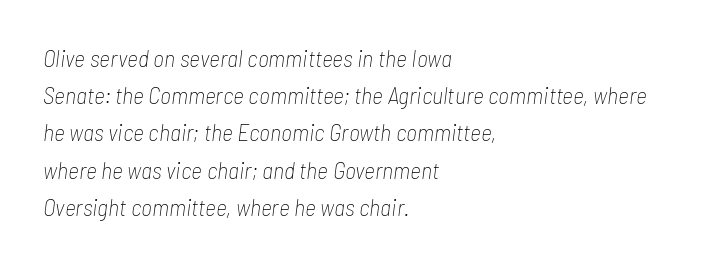
{"italic": "yes", "lean": "right", "slant_degrees": 7, "bold": "no", "underline": "no", "align": "left", "line_spacing": "normal", "line_spacing_ratio": 1.55, "letter_spacing": "normal", "letter_spacing_em": 0.0, "glyph_px": 24}
